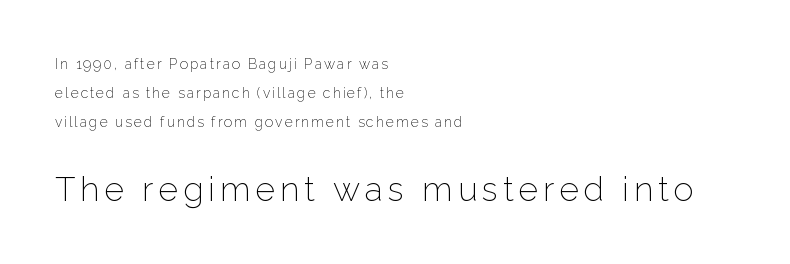
Leftover space on each line is placed entirely after the last word. Upright lettering throughout. I'd call this a sans setting — the letters go barefoot. A student would notice the bottom passage is typeset larger than what precedes it. Weight: in the light-to-regular range.
